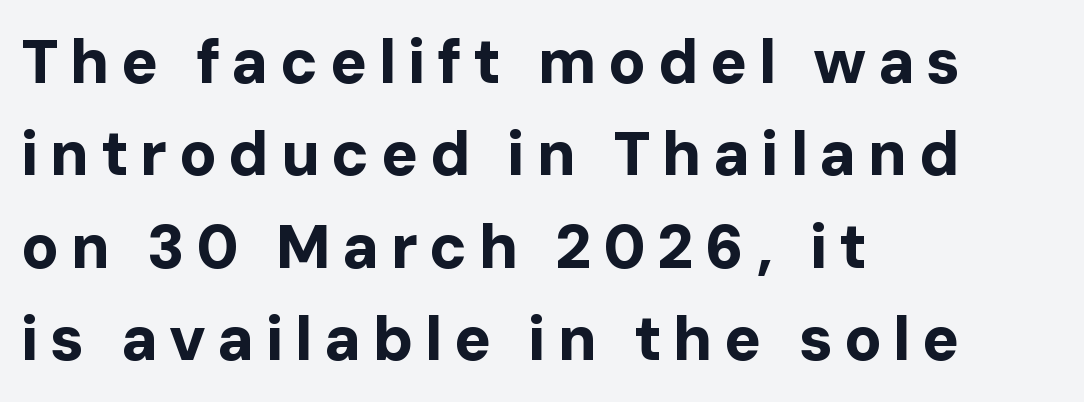
Q: Is the text bold? A: Yes.
Q: Is the text italic (slanted)? A: No, it is upright.
Q: Is the typeface a serif or a sans-serif typeface? A: Sans-serif.
Q: Is the text underlined? A: No.
Q: How is the paragraph aligned? A: Left-aligned.
Q: Is the spacing between lines tight, normal or loose? A: Normal.
Q: Width (condensed, normal, or wide)? A: Normal.
Q: Stroke contrast? A: Low.
Q: x-height? A: Medium.
Q: Monospaced? A: No.
